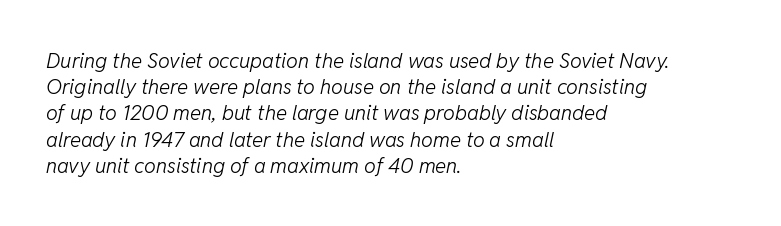
{"italic": "yes", "lean": "right", "slant_degrees": 11, "bold": "no", "underline": "no", "align": "left", "line_spacing": "normal", "line_spacing_ratio": 1.25, "letter_spacing": "normal", "letter_spacing_em": 0.0, "glyph_px": 21}
